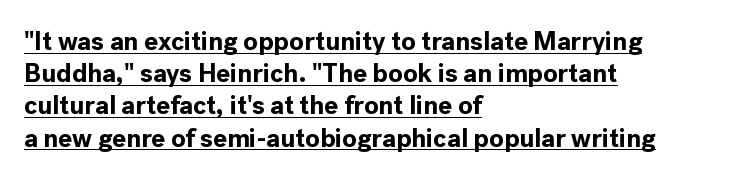
The image shows 26 px bold type, upright; set left-aligned, line spacing 1.24x, normal letter spacing, underlined.
